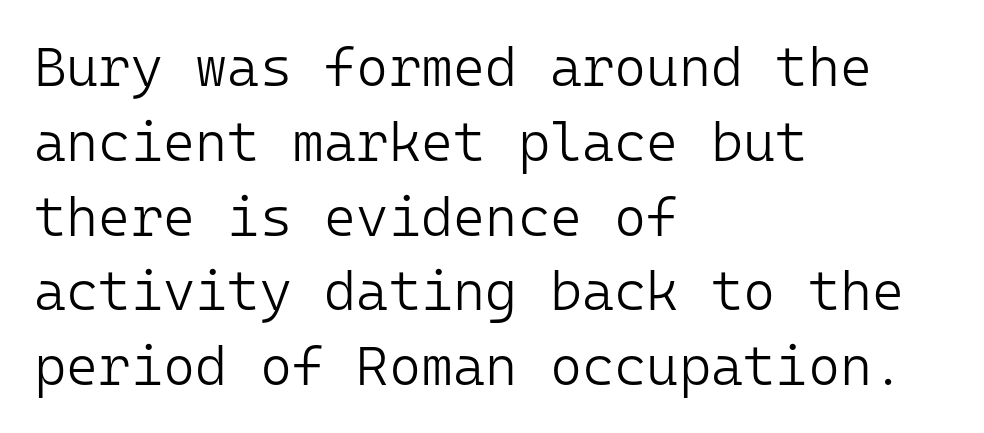
The image shows 55 px light sans-serif type, upright, monospaced; set left-aligned, normal line spacing (1.36x), normal letter spacing, not underlined; low stroke contrast and a medium x-height.
